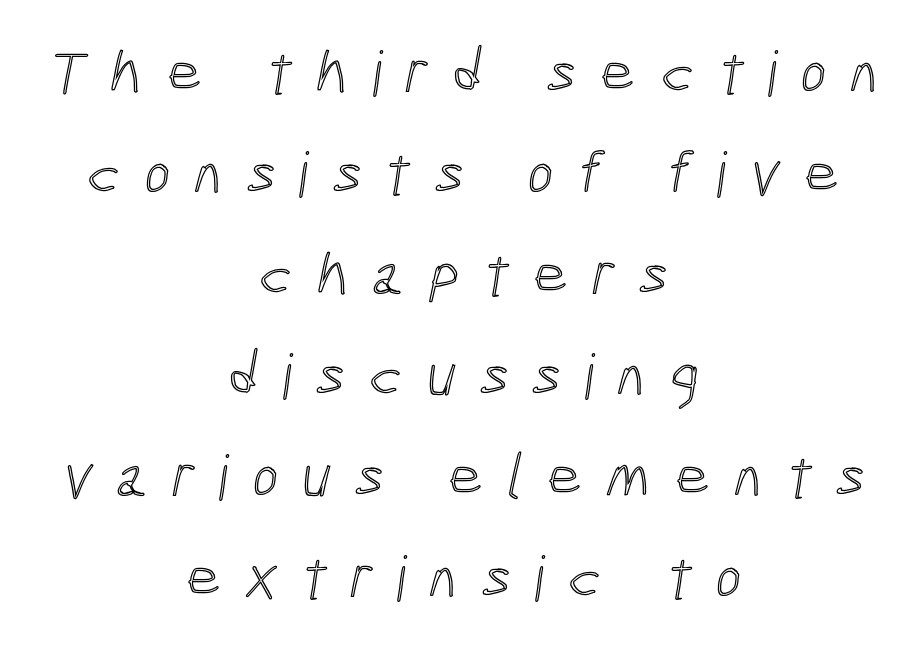
{"width": "condensed", "x_height": "medium", "monospaced": "no", "underline": "no", "align": "center", "line_spacing": "normal", "line_spacing_ratio": 1.63, "letter_spacing": "wide", "letter_spacing_em": 0.38, "glyph_px": 62}
